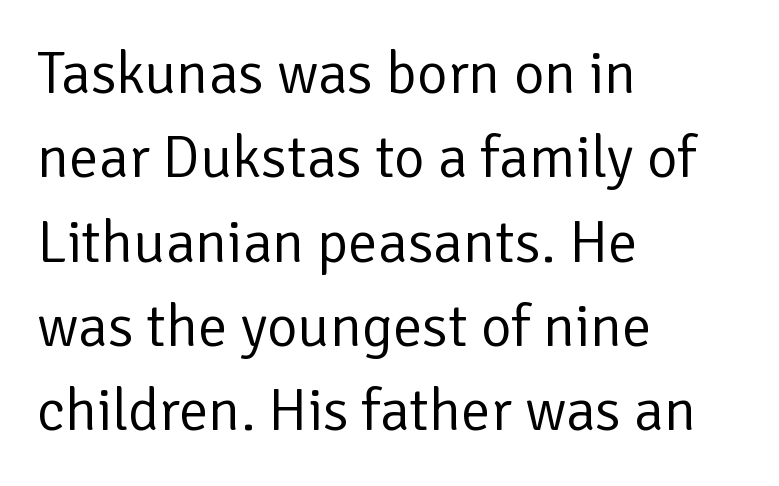
Q: Is the text bold? A: No.
Q: Is the text italic (slanted)? A: No, it is upright.
Q: Is the typeface a serif or a sans-serif typeface? A: Sans-serif.
Q: Is the text underlined? A: No.
Q: How is the paragraph aligned? A: Left-aligned.
Q: Is the spacing between letters normal or unusually wide? A: Normal.
Q: Is the spacing between lines tight, normal or loose? A: Normal.
Q: Width (condensed, normal, or wide)? A: Normal.
Q: Stroke contrast? A: Low.
Q: x-height? A: Medium.
Q: Monospaced? A: No.
